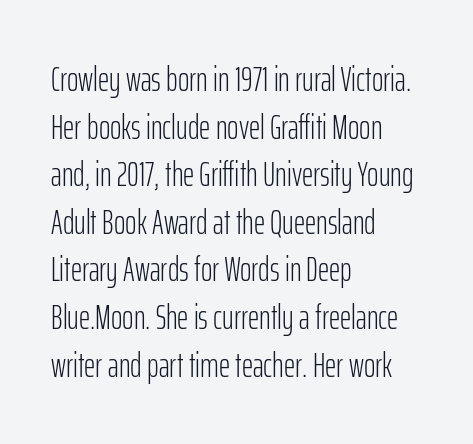
The image shows 35 px light, condensed sans-serif type, upright; set left-aligned, normal line spacing (1.36x), normal letter spacing, not underlined; low stroke contrast and a medium x-height.
